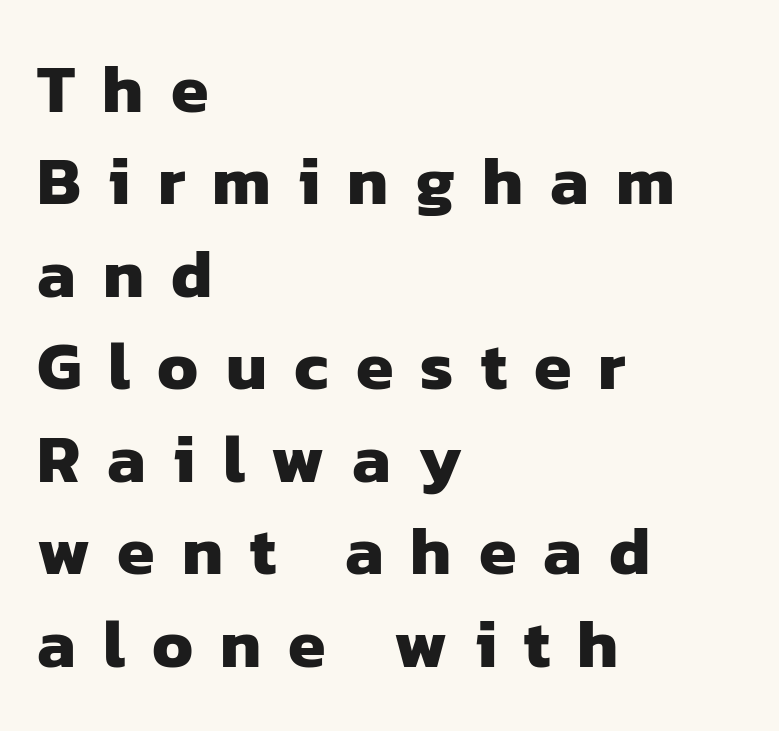
Examine the stroke ends and you'll find no serifs. Compared with typical paragraphs, the rows here are spaced about the same. Where is the straight margin? On the left. In terms of weight, the rendering is a true, heavy bold.
